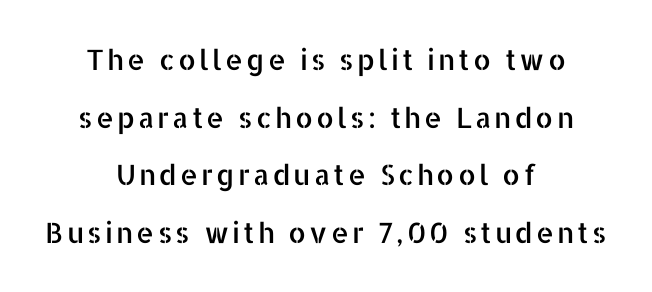
Q: Is the text italic (slanted)? A: No, it is upright.
Q: Is the typeface a serif or a sans-serif typeface? A: Sans-serif.
Q: Is the text underlined? A: No.
Q: How is the paragraph aligned? A: Centered.
Q: Is the spacing between lines tight, normal or loose? A: Loose.
Q: Width (condensed, normal, or wide)? A: Normal.
Q: Stroke contrast? A: Low.
Q: x-height? A: Medium.
Q: Monospaced? A: No.
